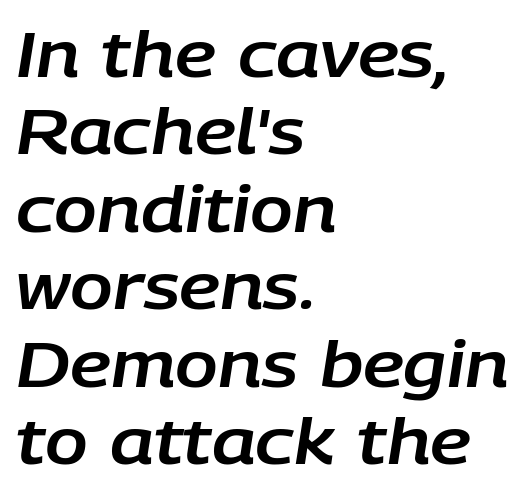
Q: Is the text italic (slanted)? A: Yes, it leans right by about 9 degrees.
Q: Is the text underlined? A: No.
Q: How is the paragraph aligned? A: Left-aligned.
Q: Is the spacing between letters normal or unusually wide? A: Normal.
Q: Width (condensed, normal, or wide)? A: Normal.
Q: Stroke contrast? A: Low.
Q: x-height? A: Large.
Q: Monospaced? A: No.
